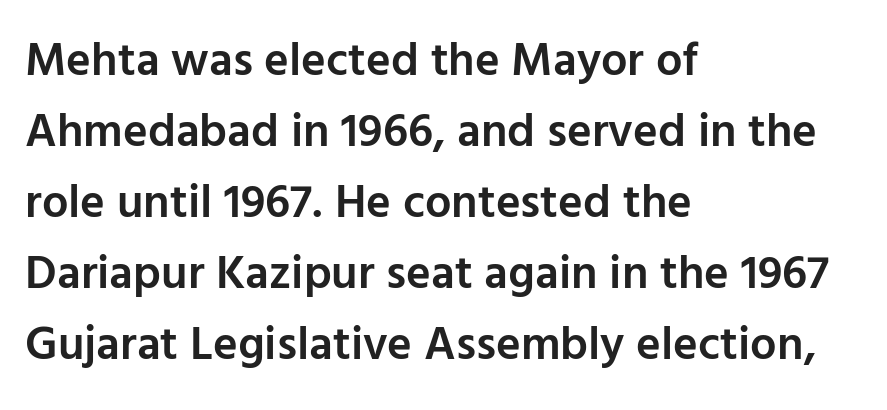
{"serif": "no", "italic": "no", "bold": "semi", "weight": "semibold", "width": "normal", "stroke_contrast": "low", "x_height": "medium", "monospaced": "no", "underline": "no", "align": "left", "line_spacing": "normal", "line_spacing_ratio": 1.51, "letter_spacing": "normal", "letter_spacing_em": 0.0, "glyph_px": 47}
